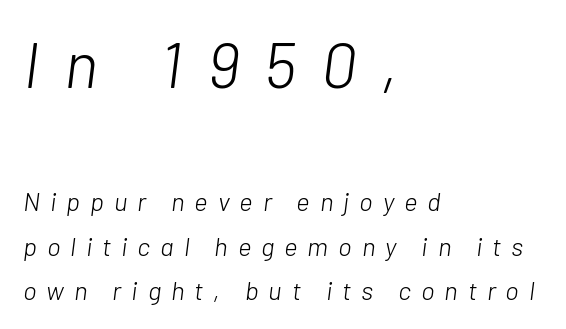
The image shows 65 px light type, italic (leaning right); set left-aligned, normal line spacing (1.7x), unusually wide letter spacing (+0.38 em), not underlined; the first (top) block is 2.5x larger; low stroke contrast and a medium x-height.
